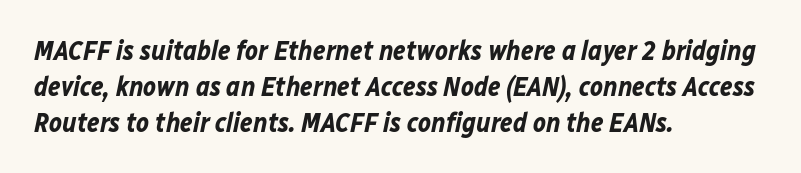
Q: Is the text bold? A: Yes.
Q: Is the text italic (slanted)? A: Yes, it leans right by about 12 degrees.
Q: Is the text underlined? A: No.
Q: How is the paragraph aligned? A: Left-aligned.
Q: Is the spacing between letters normal or unusually wide? A: Normal.
Q: Is the spacing between lines tight, normal or loose? A: Normal.
